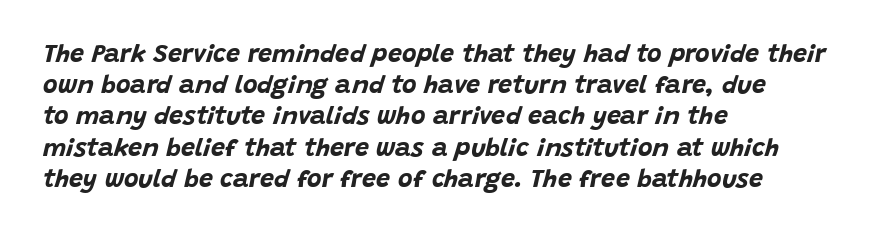
Notice how the passage keeps a crisp vertical edge on the left only. Unmarked baselines from the first word to the last. Would a proofreader flag this as italicized? Yes. Students, observe: this is what conventionally led text looks like. Look at the stroke-to-counter ratio: heavy, a bold. Is the letter spacing exaggerated? No — it looks like the ordinary default.
